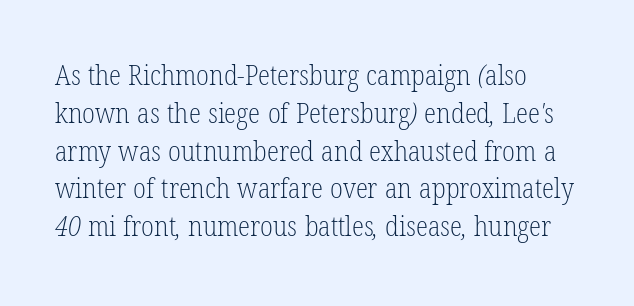
Horizontal bands of white between lines are of average thickness. Characters follow at the spacing the type designer built in. Type style note: has serifs. Each row of text sits above clean, open space.
